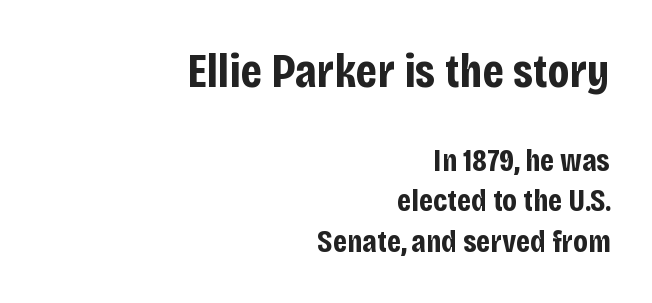
Thick stems and heavy bowls — unmistakably bold. Only glyphs here, with clear space below each row. Nothing sits at the stroke ends, so this counts as sans-serif. Horizontally, the lines are justified to the trailing edge only. Do the letters lean? They stand straight. The line-height multiplier appears to be the usual default.
